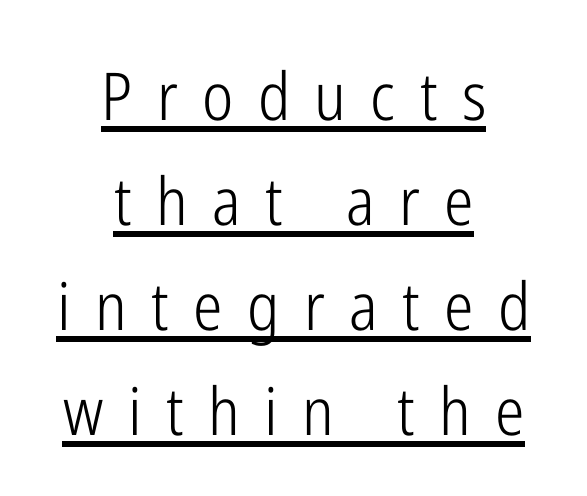
{"serif": "no", "italic": "no", "bold": "no", "weight": "light", "width": "condensed", "stroke_contrast": "low", "x_height": "medium", "monospaced": "no", "underline": "yes", "align": "center", "line_spacing": "normal", "line_spacing_ratio": 1.59, "letter_spacing": "wide", "letter_spacing_em": 0.37, "glyph_px": 66}
